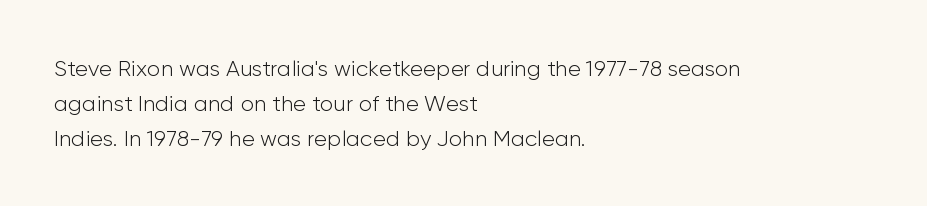
All the whitespace from short lines collects on the right. No extra tracking has been applied to these lines. Characters remain perfectly vertical along every line. The space beneath each line is pristine and unruled. Vertical stems look standard width or narrower in stroke.
